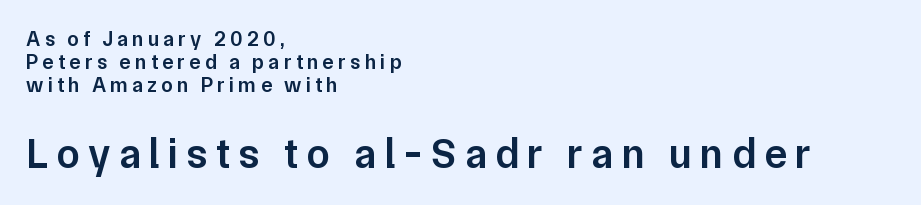
Q: Is the text bold? A: Semi-bold.
Q: Is the text italic (slanted)? A: No, it is upright.
Q: Is the typeface a serif or a sans-serif typeface? A: Sans-serif.
Q: Is the text underlined? A: No.
Q: How is the paragraph aligned? A: Left-aligned.
Q: Is the spacing between letters normal or unusually wide? A: Unusually wide.
Q: Is the spacing between lines tight, normal or loose? A: Tight.
Q: Which block of text is set in a larger size, the first (top) or the second (bottom)? A: The second (bottom) one.
Q: Width (condensed, normal, or wide)? A: Normal.
Q: Stroke contrast? A: Low.
Q: x-height? A: Medium.
Q: Monospaced? A: No.
